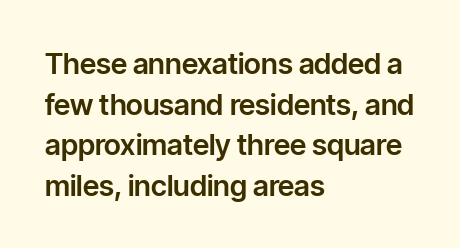
{"serif": "no", "italic": "no", "width": "normal", "stroke_contrast": "low", "x_height": "medium", "monospaced": "no", "underline": "no", "align": "left", "line_spacing": "normal", "line_spacing_ratio": 1.4, "letter_spacing": "normal", "letter_spacing_em": 0.0, "glyph_px": 29}
